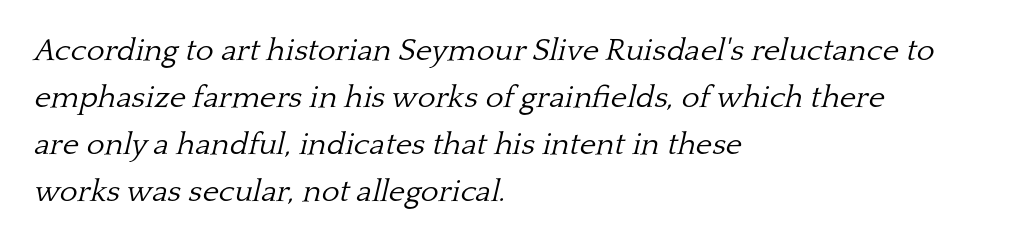
The image shows 31 px light serif type, italic (leaning right); set left-aligned, normal line spacing (1.52x), normal letter spacing, not underlined; low stroke contrast and a medium x-height.
